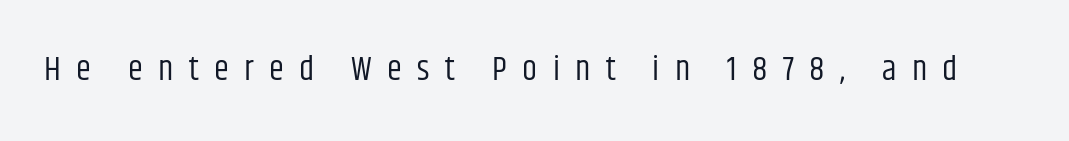
The image shows 34 px regular-weight, condensed sans-serif type, upright; set unusually wide letter spacing (+0.45 em), not underlined; low stroke contrast and a large x-height.
